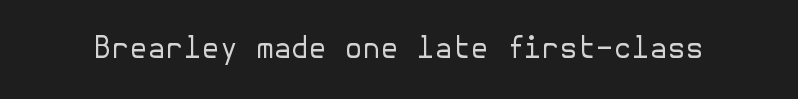
Grotesque or geometric, the face here clearly has no serifs. Each word holds together tightly as a unit, with standard inter-letter gaps. The area under the type is left untouched. Ordinary non-slanted type is in use.
